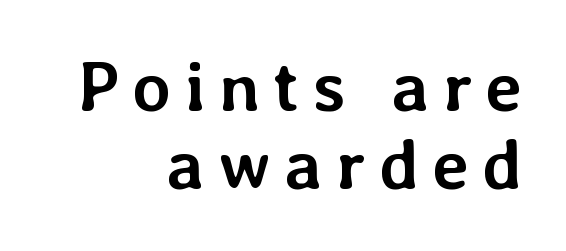
Q: Is the text bold? A: Yes.
Q: Is the text italic (slanted)? A: No, it is upright.
Q: Is the text underlined? A: No.
Q: How is the paragraph aligned? A: Right-aligned.
Q: Is the spacing between lines tight, normal or loose? A: Tight.
Q: Width (condensed, normal, or wide)? A: Normal.
Q: Stroke contrast? A: Low.
Q: x-height? A: Medium.
Q: Monospaced? A: No.
